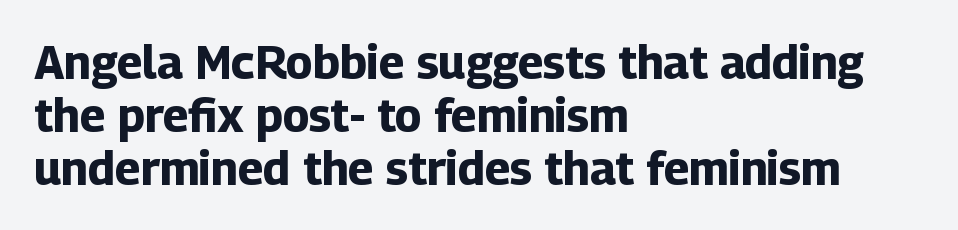
Q: Is the text bold? A: Yes.
Q: Is the text italic (slanted)? A: No, it is upright.
Q: Is the typeface a serif or a sans-serif typeface? A: Sans-serif.
Q: Is the text underlined? A: No.
Q: How is the paragraph aligned? A: Left-aligned.
Q: Is the spacing between letters normal or unusually wide? A: Normal.
Q: Is the spacing between lines tight, normal or loose? A: Tight.
Q: Width (condensed, normal, or wide)? A: Normal.
Q: Stroke contrast? A: Low.
Q: x-height? A: Medium.
Q: Monospaced? A: No.
